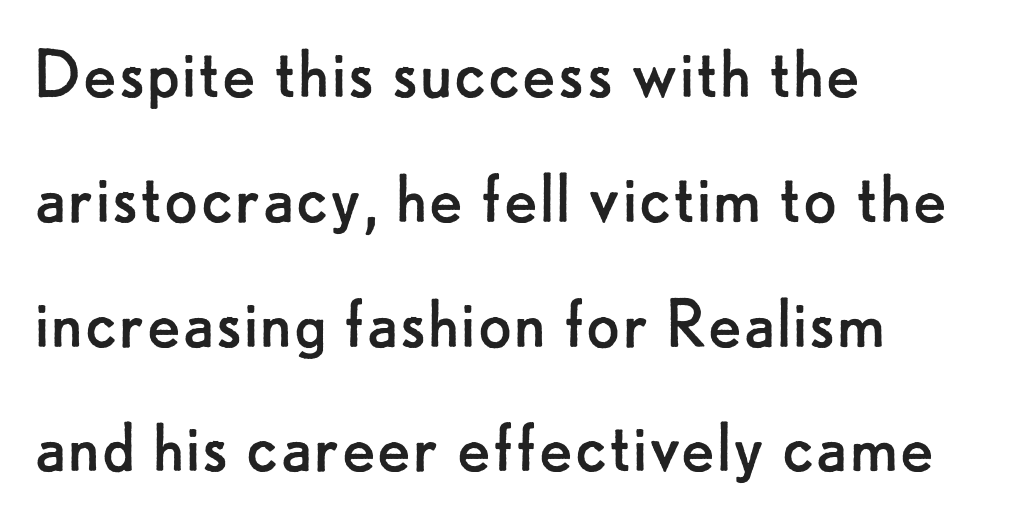
The image shows 80 px regular-weight sans-serif type, upright; set left-aligned, normal line spacing (1.56x), normal letter spacing, not underlined; low stroke contrast and a small x-height.
